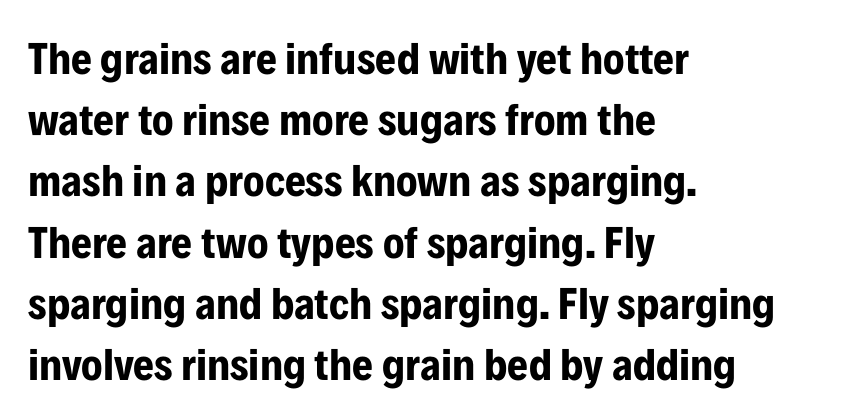
{"serif": "no", "italic": "no", "bold": "yes", "weight": "bold", "width": "condensed", "stroke_contrast": "low", "x_height": "medium", "monospaced": "no", "underline": "no", "align": "left", "line_spacing": "normal", "line_spacing_ratio": 1.36, "letter_spacing": "normal", "letter_spacing_em": 0.0, "glyph_px": 45}
